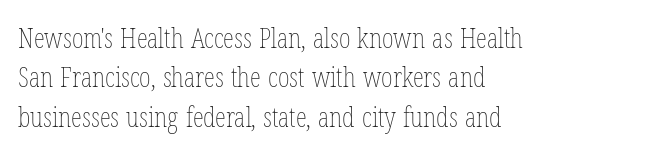
{"italic": "no", "bold": "no", "weight": "thin", "width": "condensed", "stroke_contrast": "low", "x_height": "medium", "monospaced": "no", "underline": "no", "align": "left", "line_spacing": "normal", "line_spacing_ratio": 1.41, "letter_spacing": "normal", "letter_spacing_em": 0.0, "glyph_px": 28}
